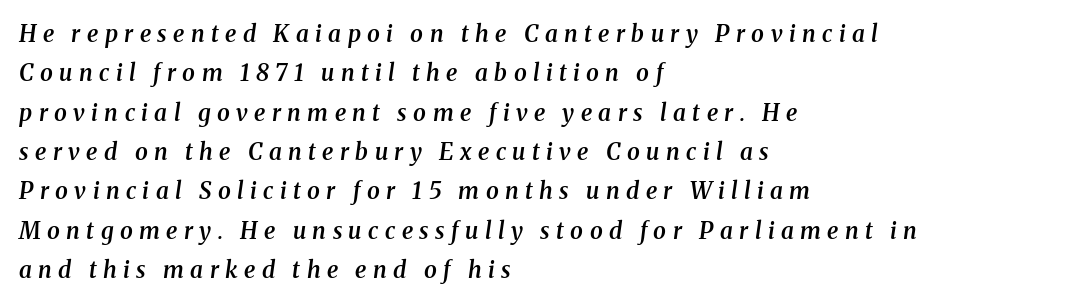
Glance below the letters and you will spot only blank space. Every row of glyphs begins at an identical x-position on the left. Set as a demibold, roughly 600 on the weight scale. Honestly, the letter spacing is so wide it's the main thing you notice. In terms of posture, this sample is oblique.
